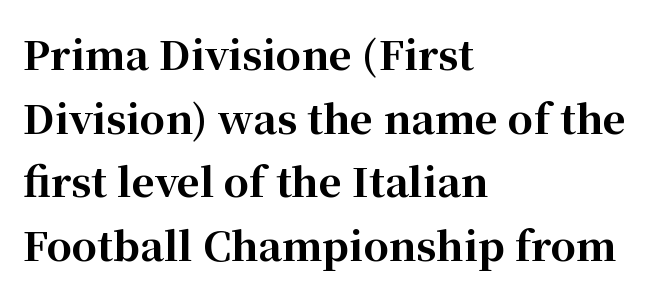
{"serif": "yes", "italic": "no", "bold": "yes", "weight": "bold", "width": "normal", "stroke_contrast": "high", "x_height": "medium", "monospaced": "no", "underline": "no", "align": "left", "line_spacing": "normal", "line_spacing_ratio": 1.59, "letter_spacing": "normal", "letter_spacing_em": 0.0, "glyph_px": 40}
